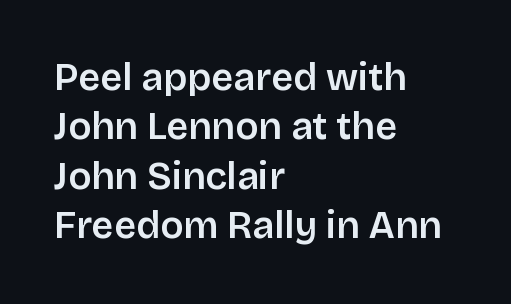
Q: Is the text bold? A: Semi-bold.
Q: Is the text italic (slanted)? A: No, it is upright.
Q: Is the typeface a serif or a sans-serif typeface? A: Sans-serif.
Q: Is the text underlined? A: No.
Q: How is the paragraph aligned? A: Left-aligned.
Q: Is the spacing between letters normal or unusually wide? A: Normal.
Q: Is the spacing between lines tight, normal or loose? A: Normal.
Q: Width (condensed, normal, or wide)? A: Normal.
Q: Stroke contrast? A: Low.
Q: x-height? A: Large.
Q: Monospaced? A: No.
